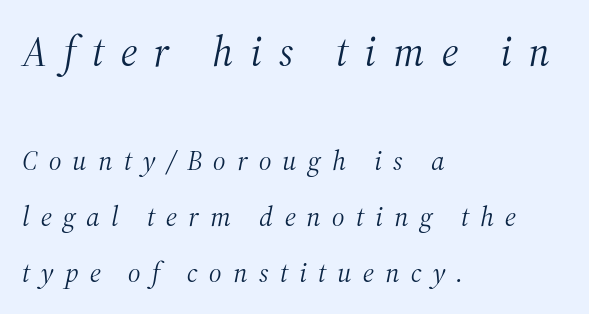
The image shows 42 px light serif type, italic (leaning right); set left-aligned, loose line spacing (2.0x), unusually wide letter spacing (+0.4 em), not underlined; the first (top) block is 1.5x larger; medium stroke contrast and a medium x-height.
